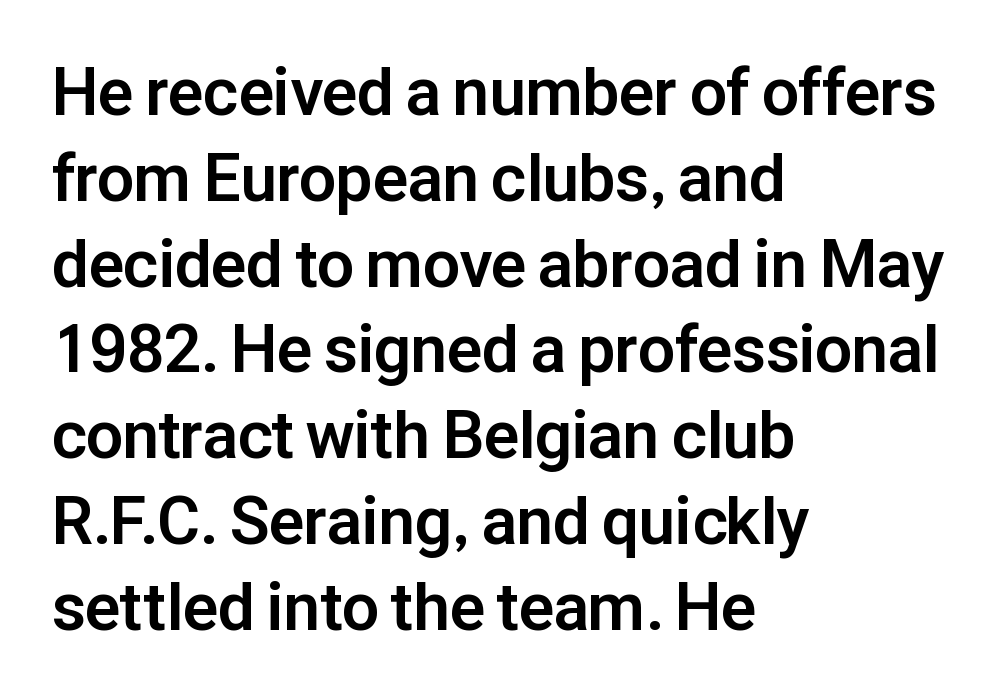
Q: Is the text bold? A: Yes.
Q: Is the text italic (slanted)? A: No, it is upright.
Q: Is the typeface a serif or a sans-serif typeface? A: Sans-serif.
Q: Is the text underlined? A: No.
Q: How is the paragraph aligned? A: Left-aligned.
Q: Is the spacing between letters normal or unusually wide? A: Normal.
Q: Is the spacing between lines tight, normal or loose? A: Normal.
Q: Width (condensed, normal, or wide)? A: Normal.
Q: Stroke contrast? A: Low.
Q: x-height? A: Medium.
Q: Monospaced? A: No.
